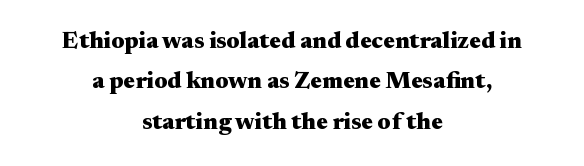
{"italic": "no", "bold": "yes", "underline": "no", "align": "center", "line_spacing": "normal", "line_spacing_ratio": 1.68, "letter_spacing": "normal", "letter_spacing_em": 0.0, "glyph_px": 24}
